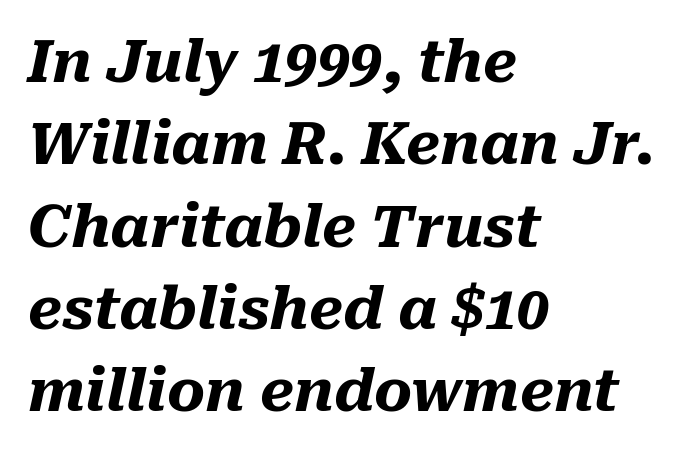
The image shows 58 px heavy type, italic (leaning right); set left-aligned, normal line spacing (1.42x), normal letter spacing, not underlined; medium stroke contrast and a medium x-height.
